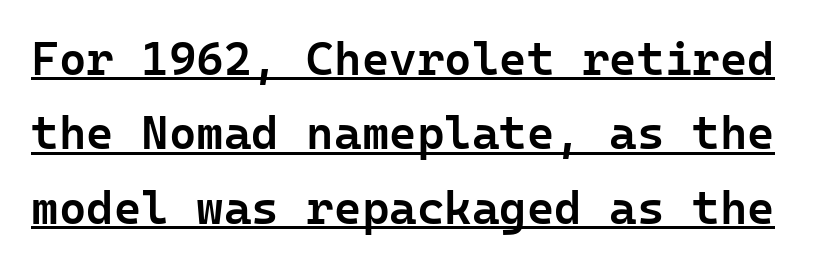
{"serif": "no", "italic": "no", "bold": "semi", "weight": "semibold", "width": "normal", "stroke_contrast": "low", "x_height": "medium", "underline": "yes", "line_spacing": "normal", "line_spacing_ratio": 1.58, "letter_spacing": "normal", "letter_spacing_em": 0.0, "glyph_px": 47}
